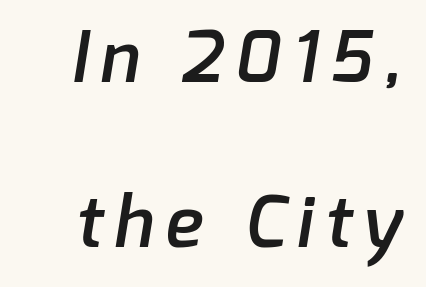
Q: Is the text bold? A: Semi-bold.
Q: Is the typeface a serif or a sans-serif typeface? A: Sans-serif.
Q: Is the text underlined? A: No.
Q: Is the spacing between lines tight, normal or loose? A: Loose.
Q: Width (condensed, normal, or wide)? A: Normal.
Q: Stroke contrast? A: Low.
Q: x-height? A: Medium.
Q: Monospaced? A: No.
